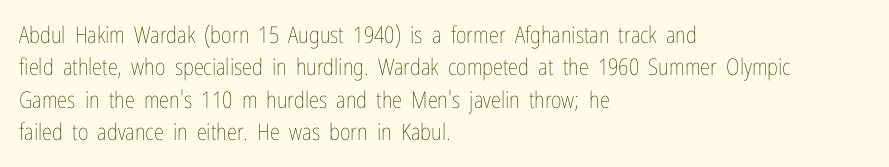
The image shows 23 px text type, upright; set left-aligned, normal line spacing (1.41x), normal letter spacing, not underlined.
